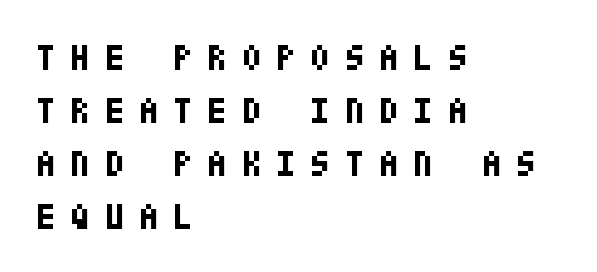
{"serif": "no", "italic": "no", "bold": "yes", "weight": "bold", "width": "condensed", "stroke_contrast": "low", "x_height": "large", "underline": "no", "align": "left", "line_spacing": "normal", "line_spacing_ratio": 1.43, "letter_spacing": "wide", "letter_spacing_em": 0.38, "glyph_px": 37}
